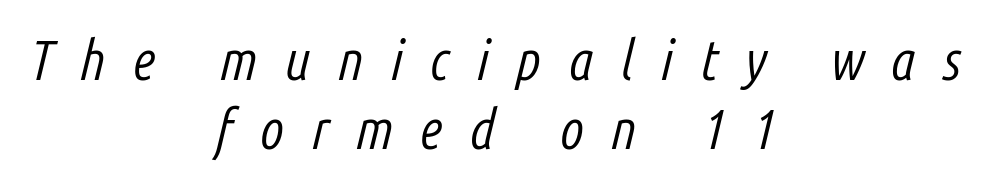
The image shows 56 px light, condensed type, italic (leaning right); set centered, line spacing 1.23x, unusually wide letter spacing (+0.48 em), not underlined; low stroke contrast and a medium x-height.
